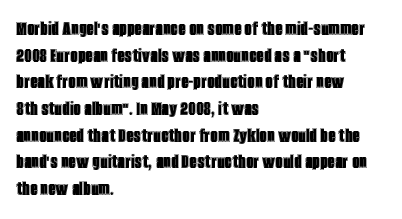
{"italic": "no", "underline": "no", "align": "left", "line_spacing": "normal", "line_spacing_ratio": 1.27, "letter_spacing": "normal", "letter_spacing_em": 0.0, "glyph_px": 21}
